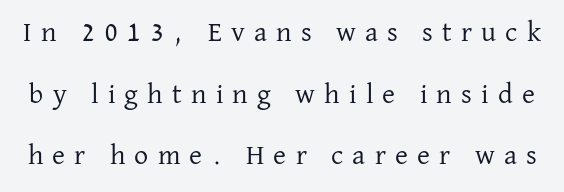
The image shows 28 px regular-weight serif type, upright; set loose line spacing (2.2x), unusually wide letter spacing (+0.33 em), not underlined; low stroke contrast and a medium x-height.
